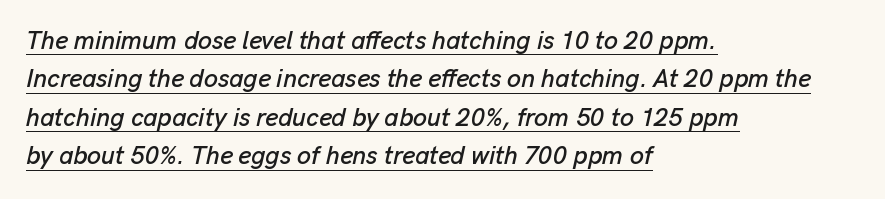
Q: Is the text italic (slanted)? A: Yes, it leans right by about 13 degrees.
Q: Is the text underlined? A: Yes.
Q: How is the paragraph aligned? A: Left-aligned.
Q: Is the spacing between letters normal or unusually wide? A: Normal.
Q: Is the spacing between lines tight, normal or loose? A: Normal.
